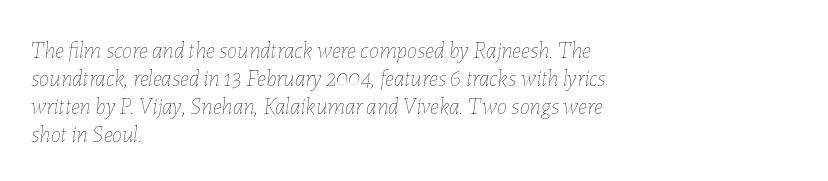
Q: Is the text bold? A: No.
Q: Is the text italic (slanted)? A: Yes, it leans right by about 7 degrees.
Q: Is the text underlined? A: No.
Q: How is the paragraph aligned? A: Left-aligned.
Q: Is the spacing between letters normal or unusually wide? A: Normal.
